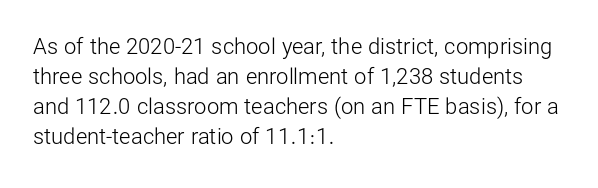
The image shows 22 px text type, upright; set left-aligned, normal line spacing (1.37x), normal letter spacing, not underlined.
